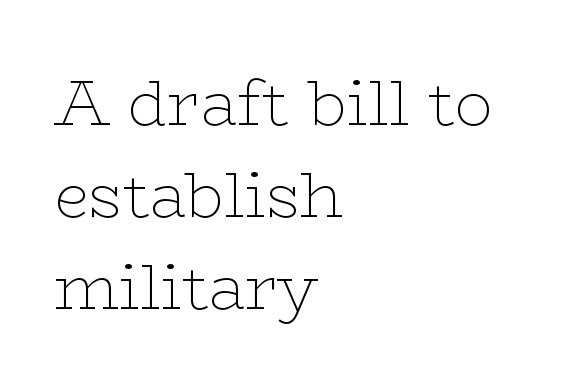
The image shows 63 px thin, wide serif type, upright; set left-aligned, normal line spacing (1.46x), normal letter spacing, not underlined; low stroke contrast and a medium x-height.
